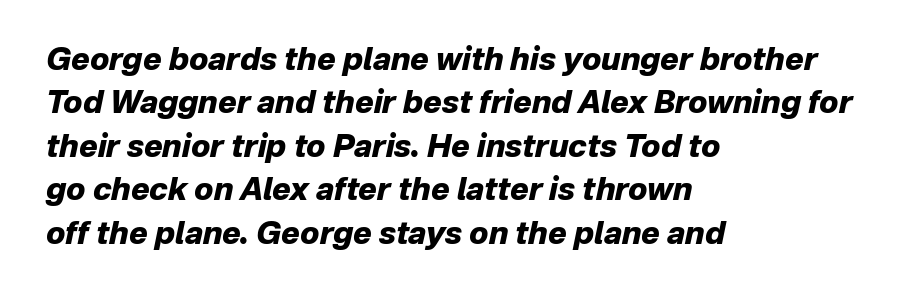
The image shows 31 px heavy type, italic (leaning right); set left-aligned, normal line spacing (1.4x), normal letter spacing, not underlined; low stroke contrast and a medium x-height.
